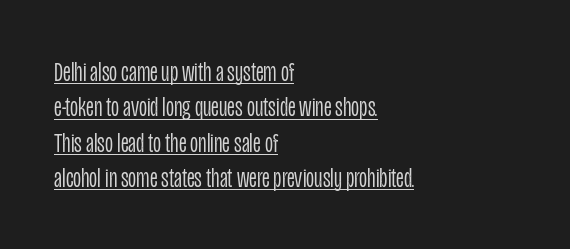
Does the type have serifs? No, each stem ends abruptly. The letters advance in unequal steps, a hallmark of proportional type. Nothing unusual about the tracking: characters are spaced as the font intends. These characters rest on top of a visible drawn line.
